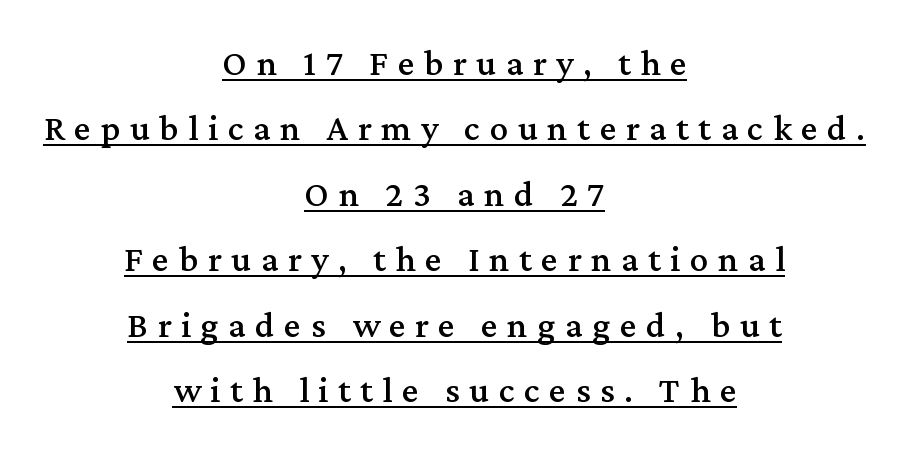
The image shows 37 px serif type, upright; set centered, line spacing 1.77x, unusually wide letter spacing (+0.26 em), underlined; medium stroke contrast and a medium x-height.
